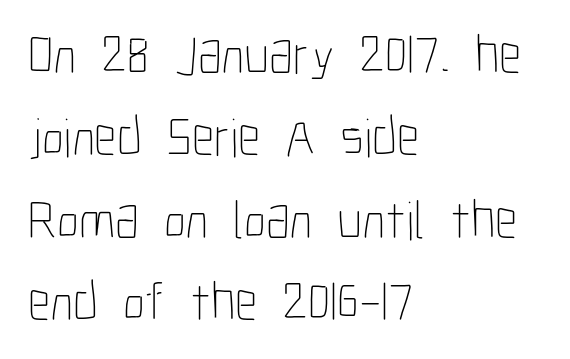
The image shows 55 px thin, condensed type, upright; set left-aligned, normal line spacing (1.5x), normal letter spacing, not underlined; low stroke contrast and a medium x-height.
